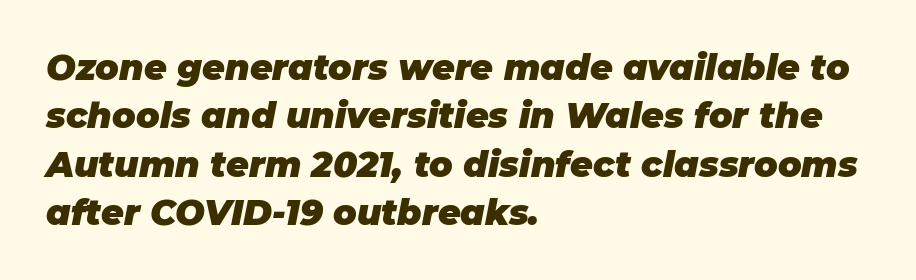
{"italic": "yes", "lean": "right", "slant_degrees": 11, "bold": "yes", "weight": "heavy", "width": "normal", "stroke_contrast": "low", "x_height": "large", "monospaced": "no", "underline": "no", "align": "left", "line_spacing": "normal", "line_spacing_ratio": 1.38, "letter_spacing": "normal", "letter_spacing_em": 0.0, "glyph_px": 35}
